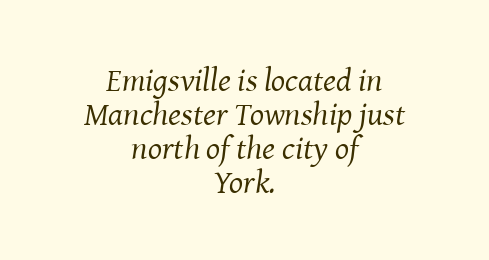
Decoration check: the copy has no underline. Caption: multi-line text, centered on the measure. One glance says dense: line gaps are narrower than usual. A typesetter would label this face a serif. The letters sit at their default tracking, neither squeezed nor spread.
